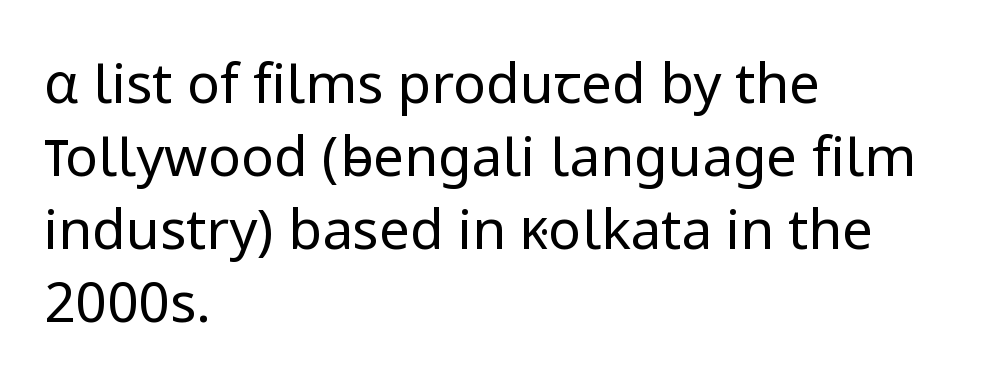
{"serif": "no", "italic": "no", "bold": "no", "weight": "regular", "width": "normal", "stroke_contrast": "low", "x_height": "medium", "monospaced": "no", "underline": "no", "align": "left", "line_spacing": "normal", "line_spacing_ratio": 1.33, "letter_spacing": "normal", "letter_spacing_em": 0.0, "glyph_px": 55}
